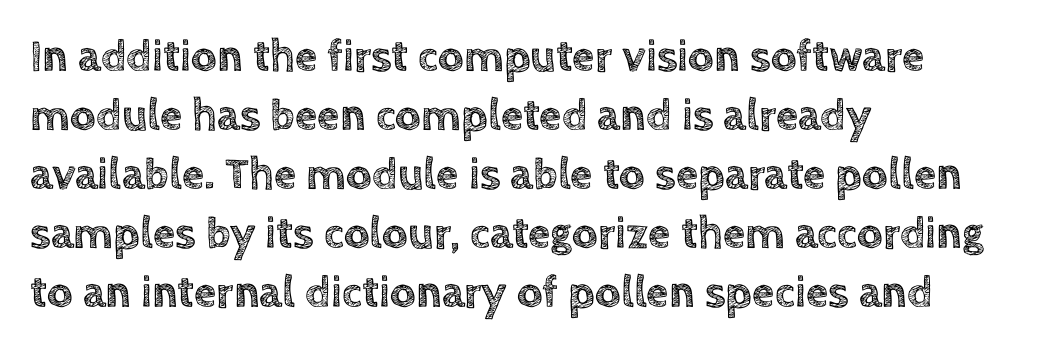
Italic: no, the glyphs are upright roman. Glyph-to-glyph distance matches everyday printed text. Is there much room between lines? A standard amount, neither cramped nor airy. The face used here is proportionally spaced, like ordinary book or web type. This rendering uses left alignment, leaving the right contour irregular.
